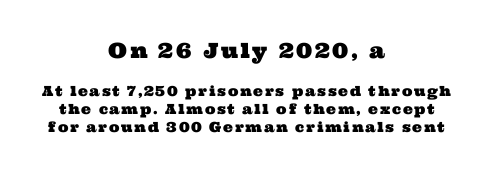
The image shows 21 px text type; set centered, normal line spacing (1.32x), not underlined; the first (top) block is 1.5x larger.
